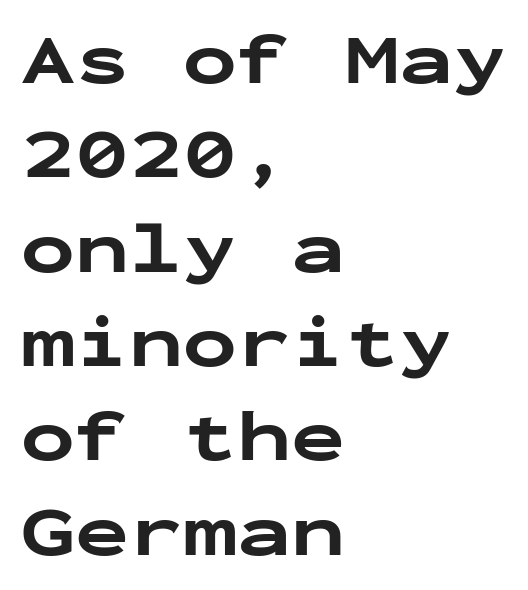
This is heavy type, rendered in bold. It's the straight-up-and-down kind of type. The space beneath each line is pristine and unruled. If you measured baseline to baseline, you'd find a middling distance. Looks like terminal output: every glyph gets an equal slot. Inter-character spacing is left at the font's built-in metrics.
